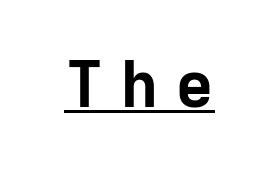
The image shows 65 px bold sans-serif type, upright, monospaced; set unusually wide letter spacing (+0.25 em), underlined; low stroke contrast and a medium x-height.
